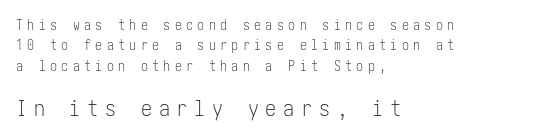
The image shows 22 px text type, upright; set left-aligned, normal line spacing (1.45x), unusually wide letter spacing (+0.31 em), not underlined; the second (bottom) block is 1.57x larger.
